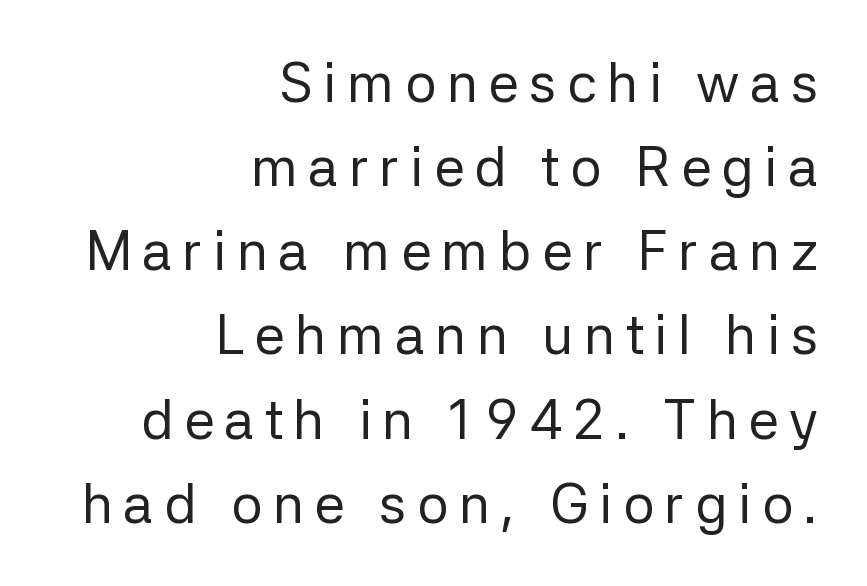
{"serif": "no", "italic": "no", "bold": "no", "weight": "regular", "width": "normal", "stroke_contrast": "low", "x_height": "medium", "monospaced": "no", "underline": "no", "align": "right", "line_spacing": "normal", "line_spacing_ratio": 1.53, "glyph_px": 55}
